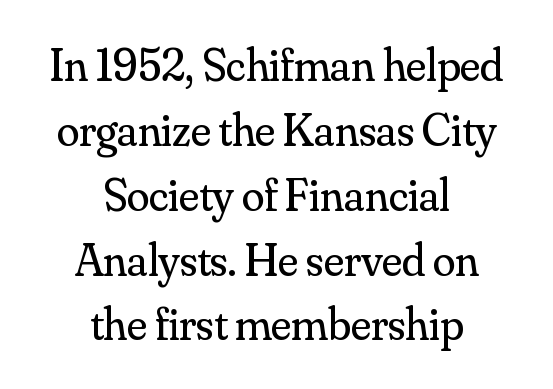
{"serif": "yes", "italic": "no", "bold": "no", "weight": "regular", "width": "normal", "stroke_contrast": "medium", "x_height": "small", "monospaced": "no", "underline": "no", "align": "center", "line_spacing": "normal", "line_spacing_ratio": 1.41, "letter_spacing": "normal", "letter_spacing_em": 0.0, "glyph_px": 46}
